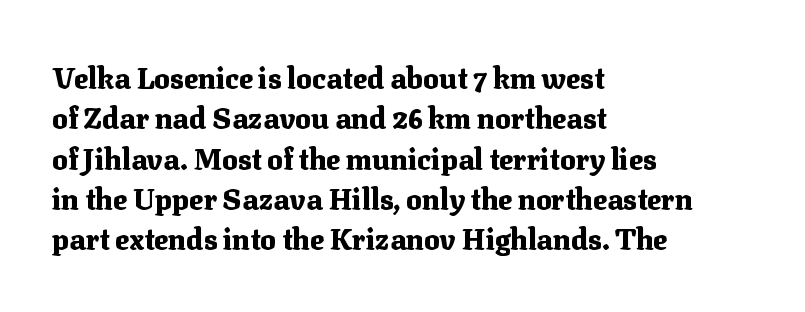
The image shows 29 px heavy serif type, upright; set left-aligned, normal line spacing (1.39x), normal letter spacing, not underlined; medium stroke contrast and a medium x-height.
